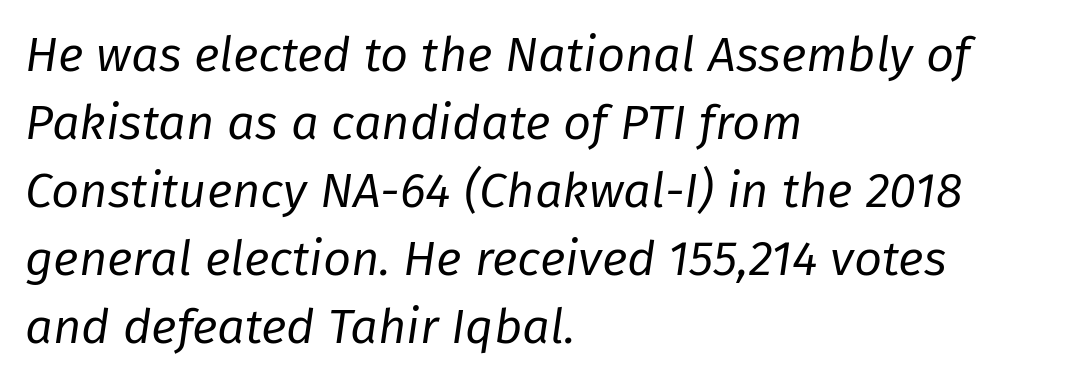
{"italic": "yes", "lean": "right", "slant_degrees": 8, "bold": "no", "weight": "regular", "width": "normal", "stroke_contrast": "low", "x_height": "medium", "monospaced": "no", "underline": "no", "align": "left", "line_spacing": "normal", "line_spacing_ratio": 1.39, "letter_spacing": "normal", "letter_spacing_em": 0.0, "glyph_px": 49}
